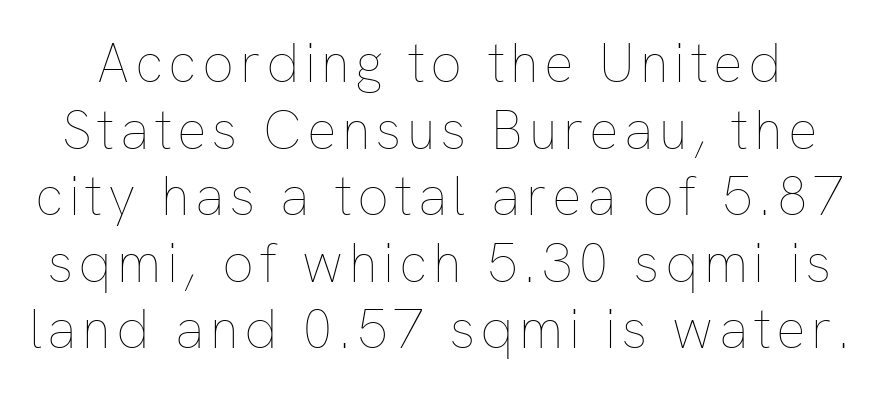
Nothing heavy about these letters — not bold at all. The zone under the glyphs is completely vacant. Looks like regular typesetting: each glyph gets only the width it needs. The lettering stays uniformly vertical, giving the passage a roman look.
